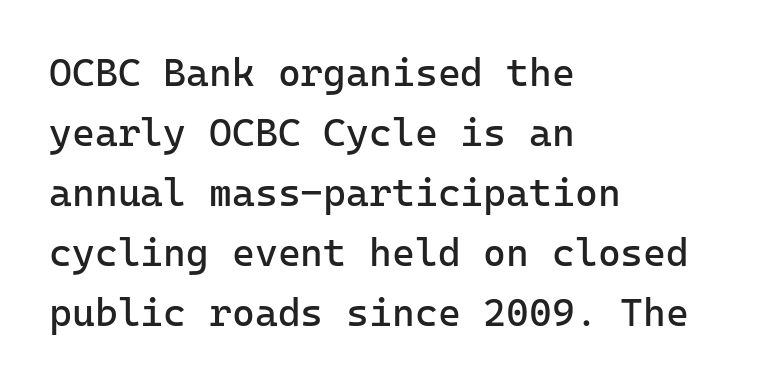
{"serif": "no", "italic": "no", "bold": "no", "weight": "regular", "width": "normal", "stroke_contrast": "low", "x_height": "medium", "monospaced": "yes", "underline": "no", "align": "left", "line_spacing": "normal", "line_spacing_ratio": 1.54, "letter_spacing": "normal", "letter_spacing_em": 0.0, "glyph_px": 39}
